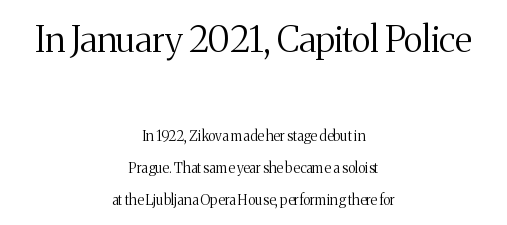
{"serif": "yes", "italic": "no", "bold": "no", "weight": "regular", "width": "normal", "stroke_contrast": "medium", "x_height": "medium", "monospaced": "no", "underline": "no", "align": "center", "line_spacing": "loose", "line_spacing_ratio": 2.28, "letter_spacing": "normal", "letter_spacing_em": 0.0, "larger_block": "first", "size_ratio": 2.57, "glyph_px": 36}
